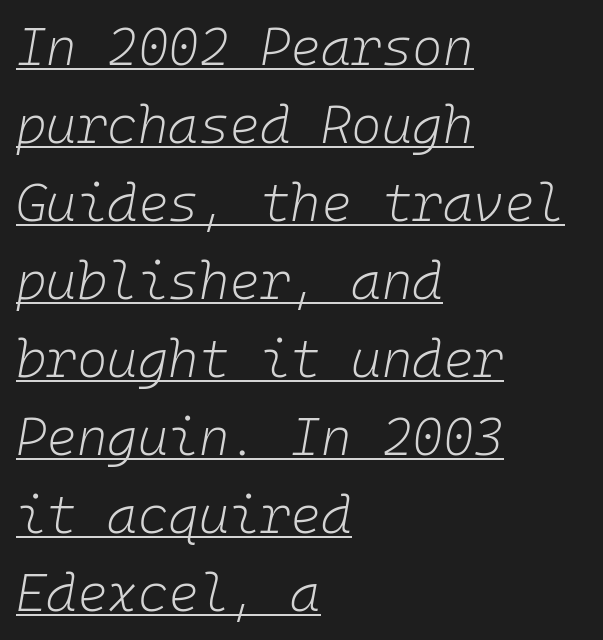
{"italic": "yes", "lean": "right", "slant_degrees": 10, "bold": "no", "weight": "light", "width": "normal", "stroke_contrast": "low", "x_height": "medium", "monospaced": "yes", "underline": "yes", "align": "left", "line_spacing": "normal", "line_spacing_ratio": 1.5, "letter_spacing": "normal", "letter_spacing_em": 0.0, "glyph_px": 52}
